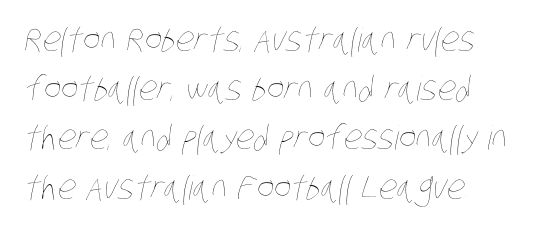
This sample has the flowing, uneven cadence of proportional lettering. Stroke mass is kept to a normal reading level or below. Look at the tracking — it's just the regular setting, nothing added. Evenly set lines give the paragraph a standard silhouette. Check under the words: just untouched page.
